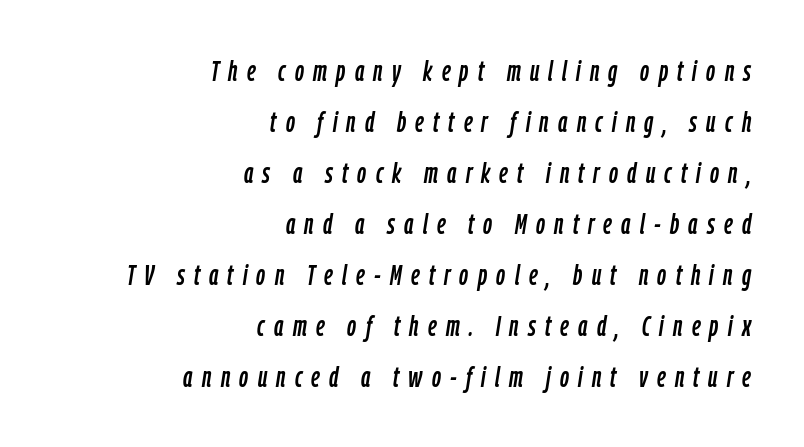
The image shows 28 px condensed type, italic (leaning right); set right-aligned, line spacing 1.82x, unusually wide letter spacing (+0.33 em), not underlined; low stroke contrast and a medium x-height.
